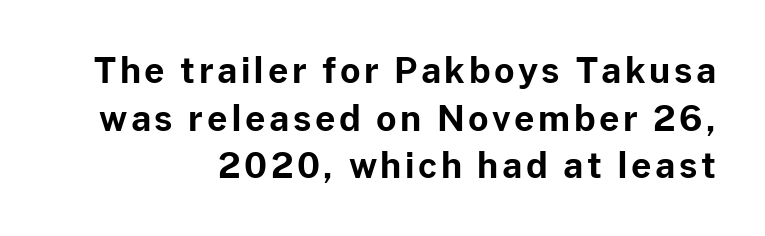
The image shows 35 px bold sans-serif type, upright; set right-aligned, normal line spacing (1.36x), not underlined; low stroke contrast and a medium x-height.
